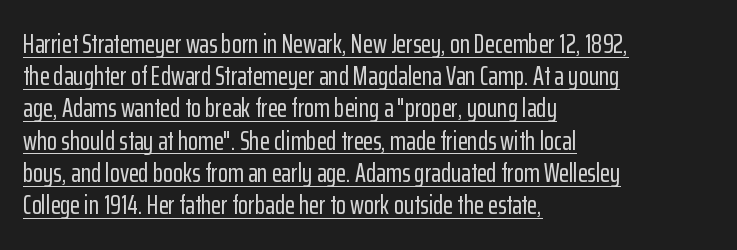
{"italic": "no", "underline": "yes", "align": "left", "line_spacing_ratio": 1.24, "letter_spacing": "normal", "letter_spacing_em": 0.0, "glyph_px": 26}
